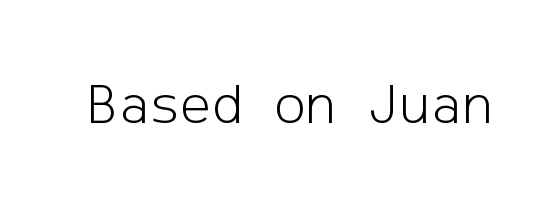
Q: Is the text bold? A: No.
Q: Is the text italic (slanted)? A: No, it is upright.
Q: Is the typeface a serif or a sans-serif typeface? A: Sans-serif.
Q: Is the text underlined? A: No.
Q: Is the spacing between letters normal or unusually wide? A: Normal.
Q: Width (condensed, normal, or wide)? A: Normal.
Q: Stroke contrast? A: Low.
Q: x-height? A: Medium.
